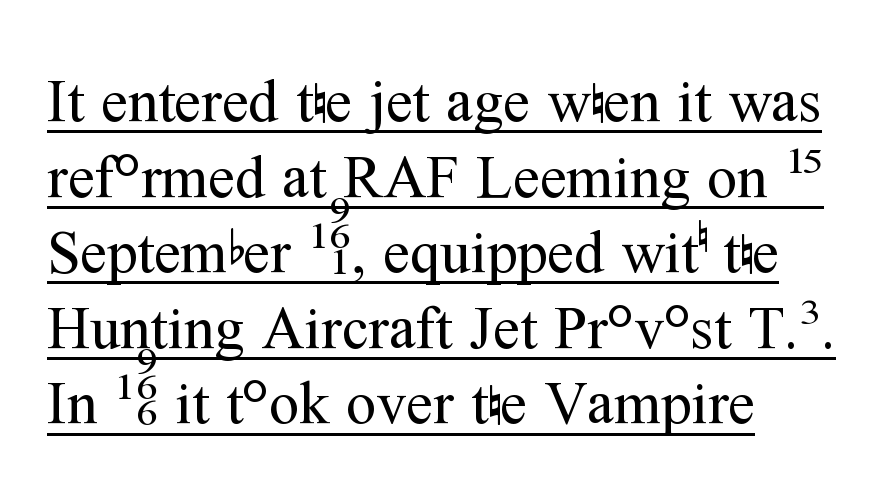
{"serif": "yes", "italic": "no", "bold": "no", "weight": "regular", "width": "normal", "stroke_contrast": "medium", "x_height": "medium", "monospaced": "no", "underline": "yes", "align": "left", "line_spacing": "normal", "line_spacing_ratio": 1.26, "letter_spacing": "normal", "letter_spacing_em": 0.0, "glyph_px": 60}
